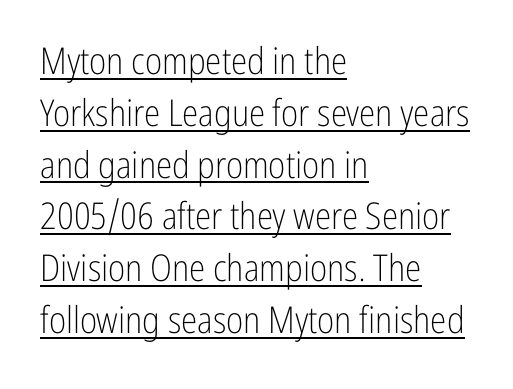
The image shows 37 px light, condensed sans-serif type, upright; set left-aligned, normal line spacing (1.4x), normal letter spacing, underlined; low stroke contrast and a medium x-height.
